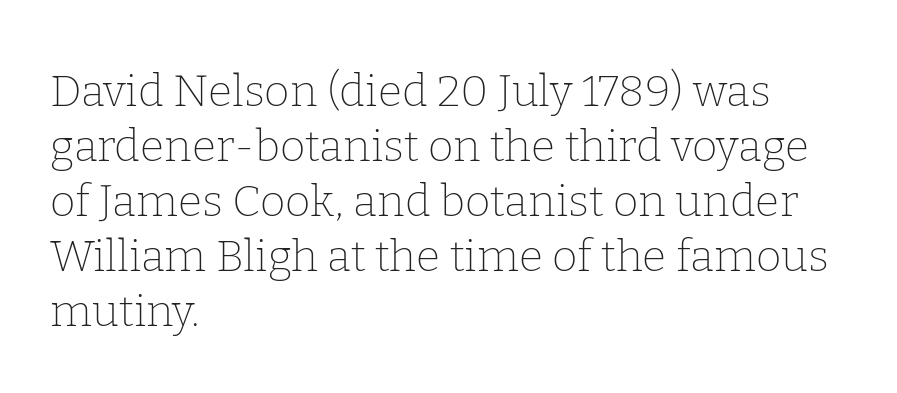
Q: Is the text bold? A: No.
Q: Is the text italic (slanted)? A: No, it is upright.
Q: Is the typeface a serif or a sans-serif typeface? A: Serif.
Q: Is the text underlined? A: No.
Q: How is the paragraph aligned? A: Left-aligned.
Q: Is the spacing between letters normal or unusually wide? A: Normal.
Q: Is the spacing between lines tight, normal or loose? A: Normal.
Q: Width (condensed, normal, or wide)? A: Normal.
Q: Stroke contrast? A: Low.
Q: x-height? A: Medium.
Q: Monospaced? A: No.
